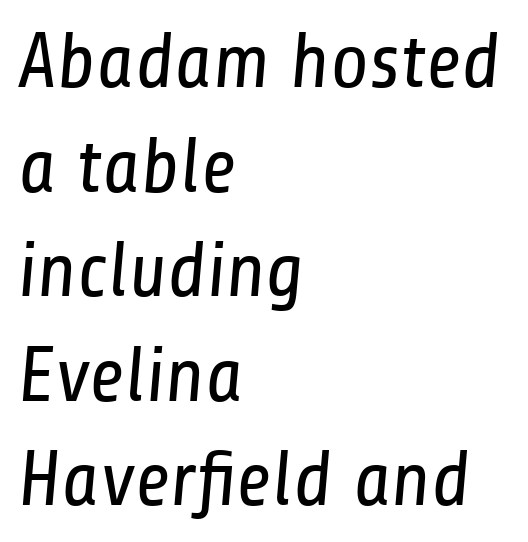
{"serif": "no", "bold": "no", "weight": "regular", "width": "condensed", "stroke_contrast": "low", "x_height": "medium", "monospaced": "no", "underline": "no", "align": "left", "line_spacing": "normal", "line_spacing_ratio": 1.34, "letter_spacing": "normal", "letter_spacing_em": 0.0, "glyph_px": 78}
